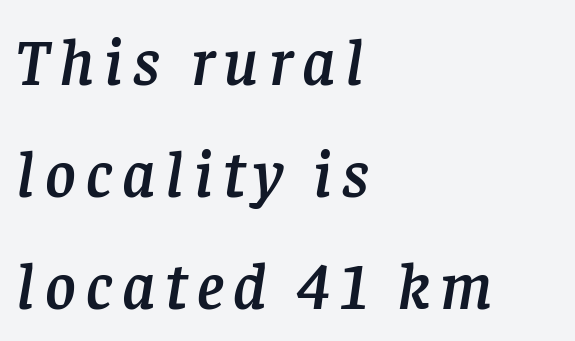
This rendering features lettering with no underline. The face used here has a pronounced slope to its letters. This sample is left-justified, so line endings fall wherever the words run out. This sample has the flowing, uneven cadence of proportional lettering.
